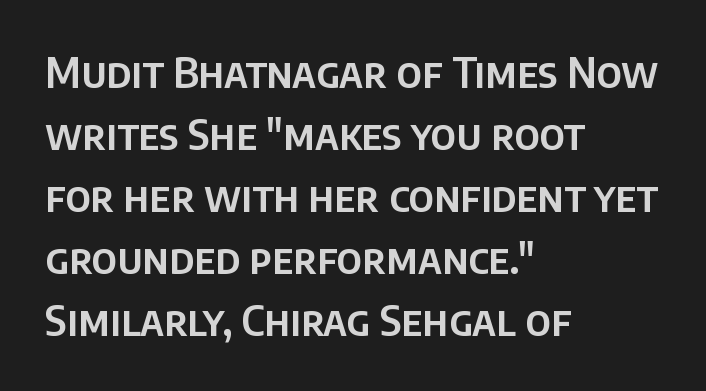
The image shows 41 px sans-serif type, upright; set left-aligned, normal line spacing (1.51x), normal letter spacing, not underlined; low stroke contrast and a large x-height.
